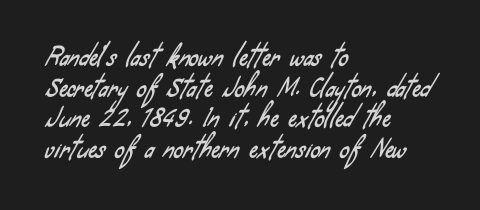
The image shows 24 px text type; set left-aligned, normal line spacing (1.28x), normal letter spacing, not underlined.
